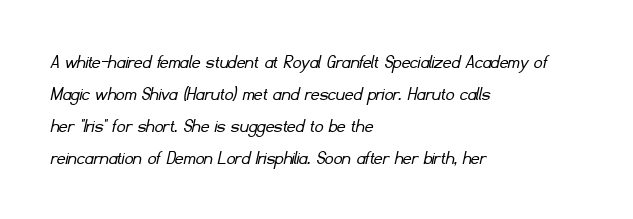
{"bold": "no", "underline": "no", "align": "left", "line_spacing": "normal", "line_spacing_ratio": 1.52, "letter_spacing": "normal", "letter_spacing_em": 0.0, "glyph_px": 21}
